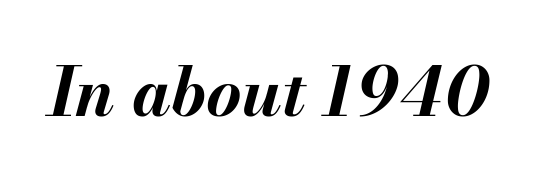
Q: Is the text bold? A: Yes.
Q: Is the text italic (slanted)? A: Yes, it leans right by about 13 degrees.
Q: Is the text underlined? A: No.
Q: Is the spacing between letters normal or unusually wide? A: Normal.
Q: Width (condensed, normal, or wide)? A: Normal.
Q: Stroke contrast? A: Medium.
Q: x-height? A: Small.
Q: Monospaced? A: No.
